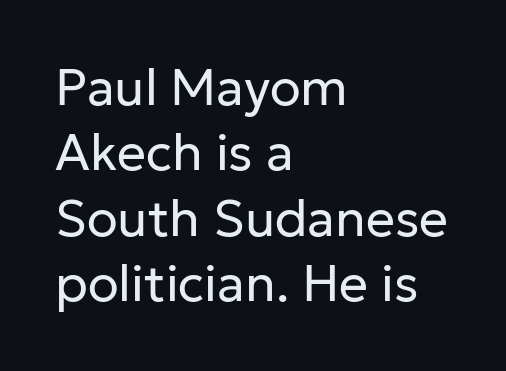
{"serif": "no", "italic": "no", "bold": "no", "weight": "regular", "width": "normal", "stroke_contrast": "low", "x_height": "medium", "monospaced": "no", "underline": "no", "align": "left", "line_spacing": "normal", "line_spacing_ratio": 1.28, "letter_spacing": "normal", "letter_spacing_em": 0.0, "glyph_px": 51}
